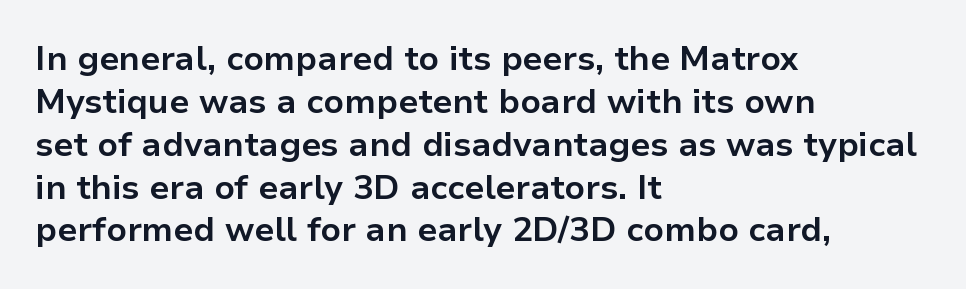
Q: Is the text bold? A: Yes.
Q: Is the text italic (slanted)? A: No, it is upright.
Q: Is the typeface a serif or a sans-serif typeface? A: Sans-serif.
Q: Is the text underlined? A: No.
Q: How is the paragraph aligned? A: Left-aligned.
Q: Is the spacing between letters normal or unusually wide? A: Normal.
Q: Is the spacing between lines tight, normal or loose? A: Normal.
Q: Width (condensed, normal, or wide)? A: Normal.
Q: Stroke contrast? A: Low.
Q: x-height? A: Medium.
Q: Monospaced? A: No.
